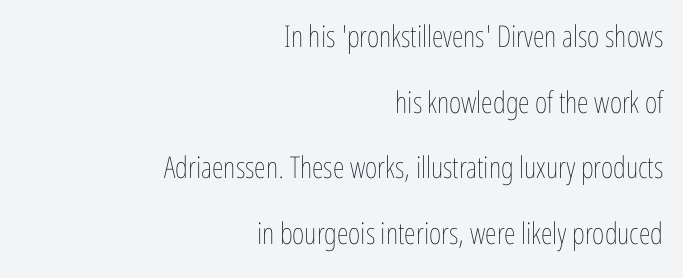
Q: Is the text bold? A: No.
Q: Is the text italic (slanted)? A: No, it is upright.
Q: Is the text underlined? A: No.
Q: How is the paragraph aligned? A: Right-aligned.
Q: Is the spacing between letters normal or unusually wide? A: Normal.
Q: Is the spacing between lines tight, normal or loose? A: Loose.
Q: Width (condensed, normal, or wide)? A: Condensed.
Q: Stroke contrast? A: Low.
Q: x-height? A: Medium.
Q: Monospaced? A: No.
